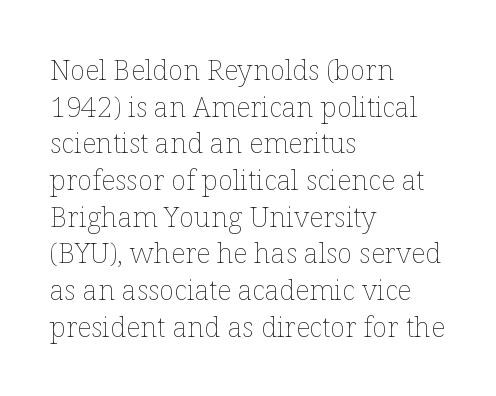
This sample uses plain, unmodified letter spacing. Each stroke keeps to a modest, everyday thickness or less. The string is rendered with underlining switched off. Which margin do the lines hug? The left one — the right edge is uneven.
